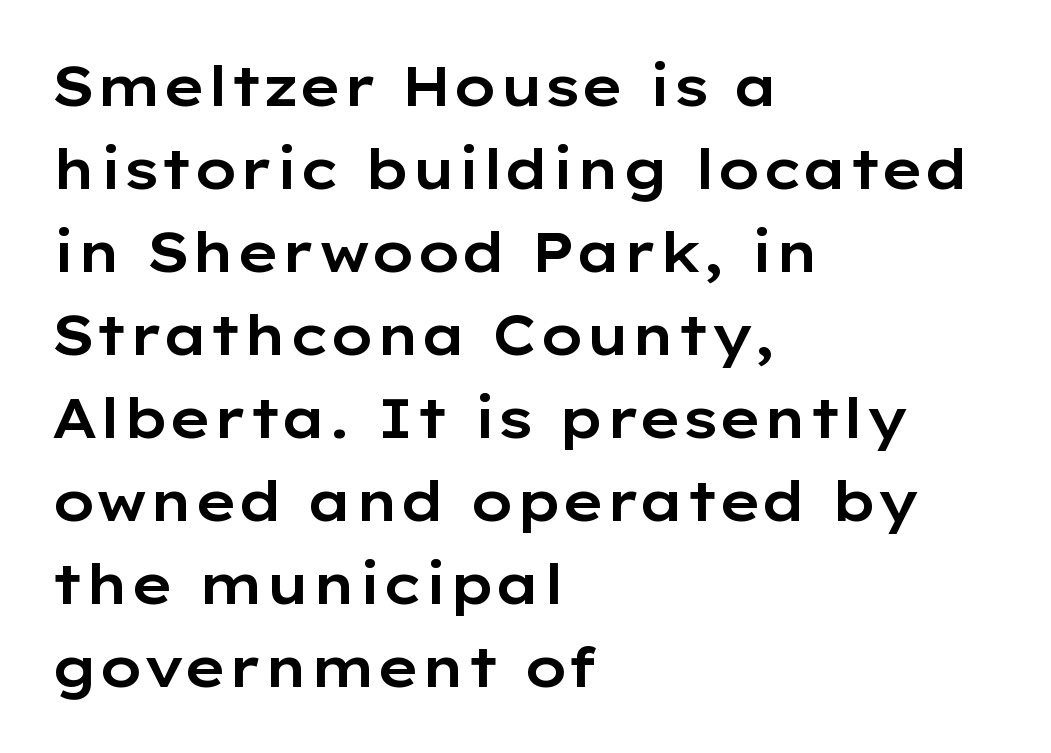
This rendering features lettering with no underline. Is there any slant? The stems are plumb. The passage shown is typed in a proportional face where columns would drift. This is sans-serif lettering, the kind often seen on screens and signage. The type is set solid horizontally, with unmodified tracking.
